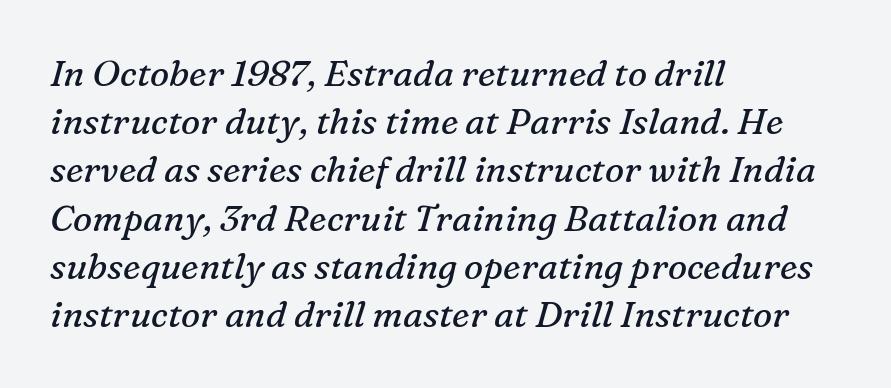
{"serif": "yes", "italic": "yes", "lean": "right", "slant_degrees": 16, "bold": "no", "weight": "regular", "width": "normal", "stroke_contrast": "medium", "x_height": "medium", "monospaced": "no", "underline": "no", "align": "left", "line_spacing": "normal", "line_spacing_ratio": 1.34, "letter_spacing": "normal", "letter_spacing_em": 0.0, "glyph_px": 36}
